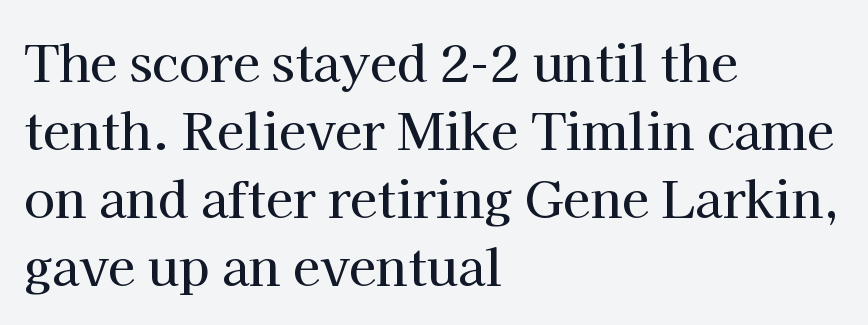
{"serif": "yes", "italic": "no", "width": "normal", "stroke_contrast": "high", "x_height": "medium", "monospaced": "no", "underline": "no", "align": "left", "line_spacing": "normal", "line_spacing_ratio": 1.36, "letter_spacing": "normal", "letter_spacing_em": 0.0, "glyph_px": 50}
